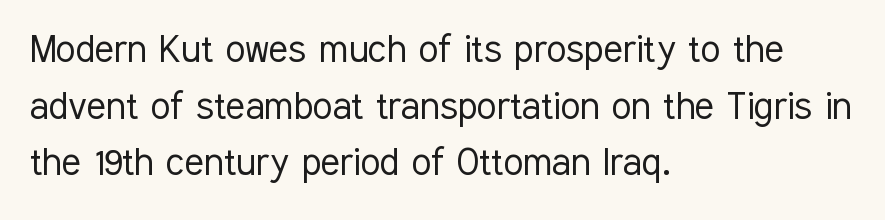
The string is rendered with underlining switched off. Ordinary non-slanted type is in use. Each stroke keeps to a modest, everyday thickness or less. You can tell from the bare stems that sans-serif type was used. Line beginnings align vertically; line endings do not. A typesetter would call this proportional, since set widths differ per character.
